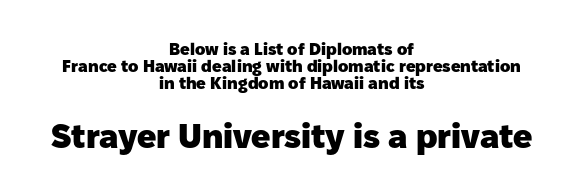
The image shows 34 px heavy sans-serif type, upright; set centered, tight line spacing (1.0x), normal letter spacing, not underlined; the second (bottom) block is 2.0x larger; low stroke contrast and a medium x-height.
